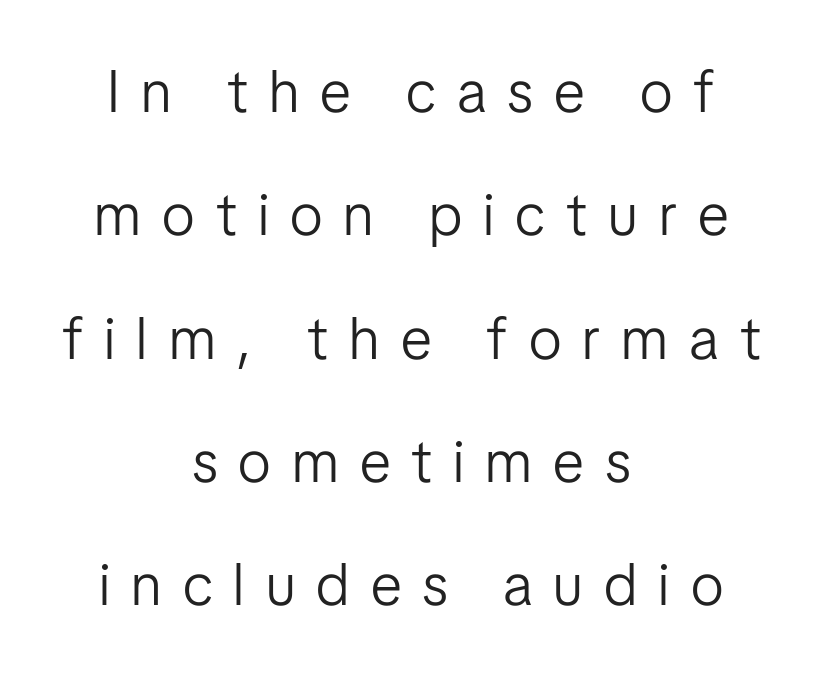
Q: Is the text bold? A: No.
Q: Is the text italic (slanted)? A: No, it is upright.
Q: Is the typeface a serif or a sans-serif typeface? A: Sans-serif.
Q: Is the text underlined? A: No.
Q: How is the paragraph aligned? A: Centered.
Q: Is the spacing between letters normal or unusually wide? A: Unusually wide.
Q: Is the spacing between lines tight, normal or loose? A: Loose.
Q: Width (condensed, normal, or wide)? A: Condensed.
Q: Stroke contrast? A: Low.
Q: x-height? A: Medium.
Q: Monospaced? A: No.
